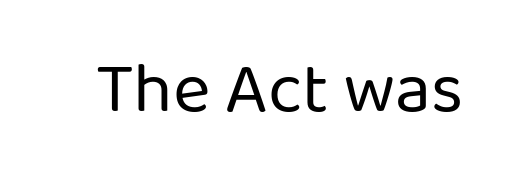
Compared with a typical body face, this is equally light or lighter still. This sample has the flowing, uneven cadence of proportional lettering. No italicization has been applied; the sample stays upright. Letterform terminals end flat and unadorned throughout the passage. The foot of each line stays bare and open.
